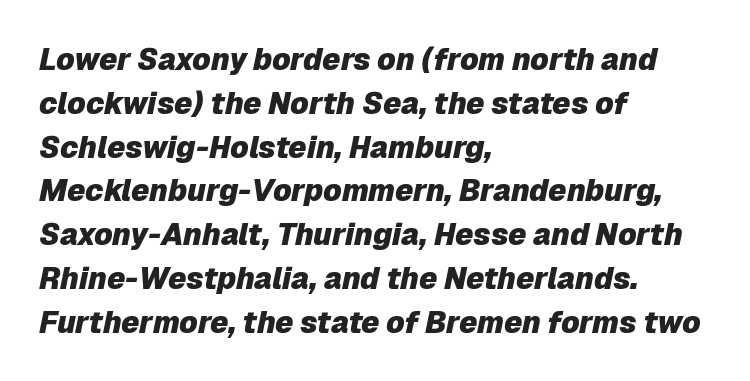
The image shows 30 px heavy type, italic (leaning right); set left-aligned, normal line spacing (1.46x), normal letter spacing, not underlined; low stroke contrast and a medium x-height.
